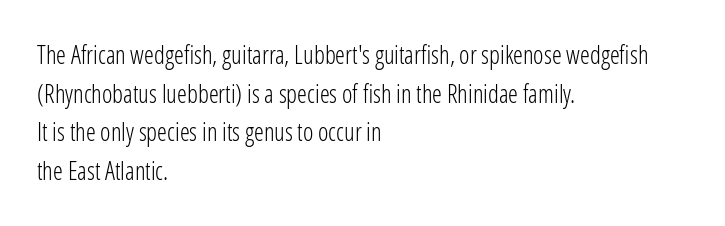
{"italic": "no", "bold": "no", "underline": "no", "align": "left", "line_spacing": "normal", "line_spacing_ratio": 1.55, "letter_spacing": "normal", "letter_spacing_em": 0.0, "glyph_px": 25}
